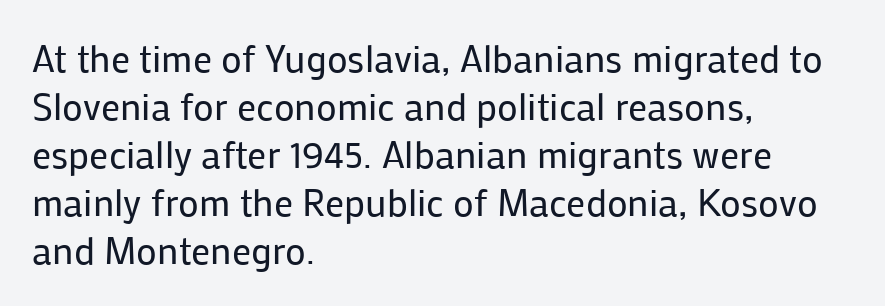
{"serif": "no", "italic": "no", "bold": "no", "weight": "regular", "width": "normal", "stroke_contrast": "low", "x_height": "medium", "monospaced": "no", "underline": "no", "align": "left", "line_spacing": "normal", "line_spacing_ratio": 1.26, "letter_spacing": "normal", "letter_spacing_em": 0.0, "glyph_px": 38}
